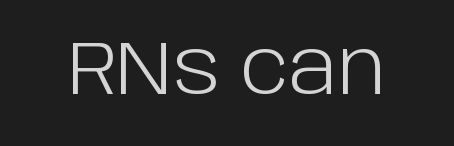
The image shows 75 px light sans-serif type, upright; set normal letter spacing, not underlined; low stroke contrast and a large x-height.
